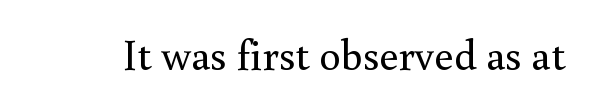
Font category for this specimen: serif. Words float on clear page, feet unadorned. You could not count columns in this text — the font is proportionally spaced. The weight would be labelled regular, book, light, or lighter still. In terms of letterspacing, this is plain default setting.
